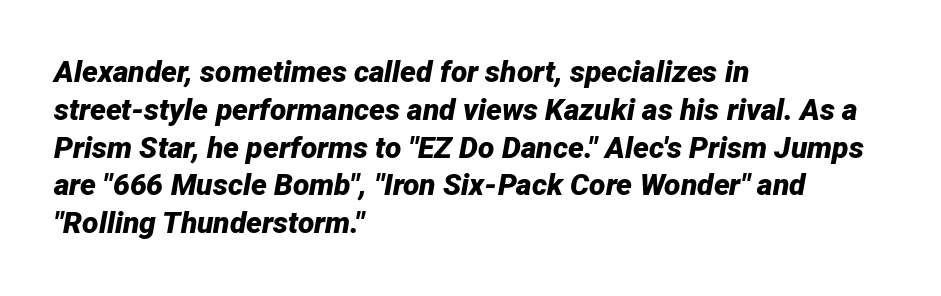
The image shows 30 px bold type, italic (leaning right); set left-aligned, normal line spacing (1.26x), normal letter spacing, not underlined; low stroke contrast and a medium x-height.
